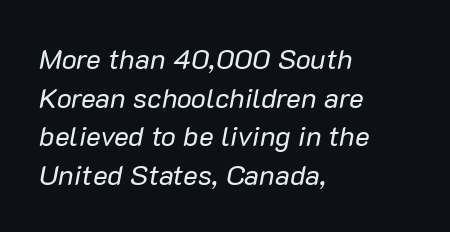
Horizontally, the lines are justified to the leading edge only. Rule under the text: the space is simply empty. You could call the tracking neutral — neither tight nor loose. Emphasis-style slanted type is in use. The vertical gap from one line to the next is medium. Stems here are at most as thick as an everyday book face.
